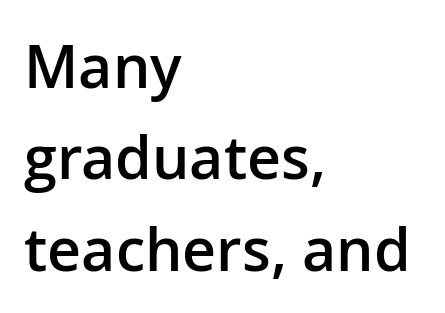
Is the block centered? No — it sits flush against the left margin. The typesetting leans somewhat heavy: a semibold. Clear beneath every line of the passage. The lettering stays uniformly vertical, giving the passage a roman look. The type is set solid horizontally, with unmodified tracking.
